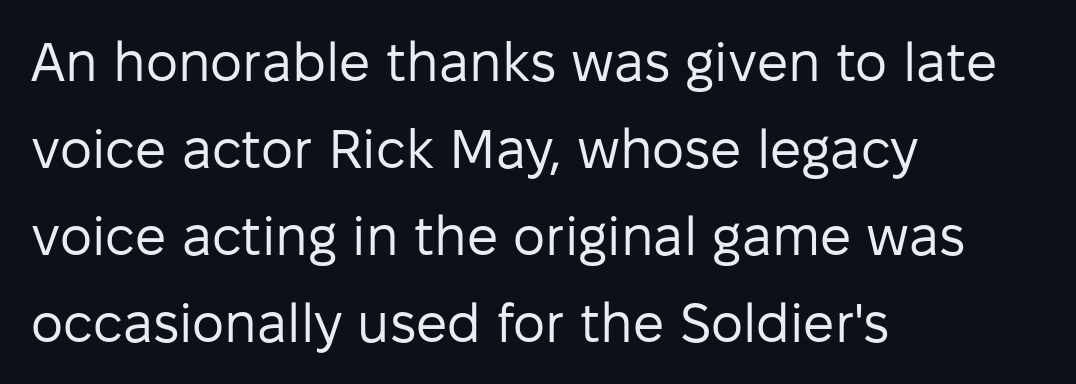
Words float on clear page, feet unadorned. Leading matches the norm, producing a regular column. Are there feet on the stems? There aren't — it's a sans. Tracking here is standard; glyphs follow each other at the usual distance. Quick note: not italic, upright.
